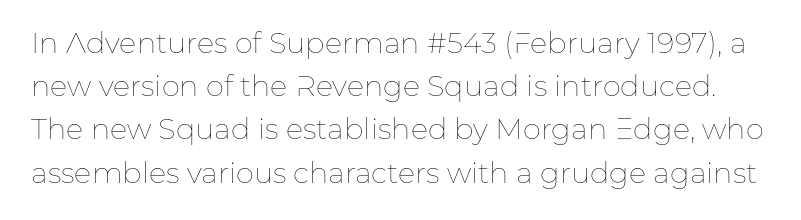
Interline gaps are of average width in this sample. The glyphs are unaccompanied by any horizontal stroke below them. Character widths vary here, with narrow letters taking less room than wide ones. Nothing unusual about the tracking: characters are spaced as the font intends. Is the stroke heavy? The answer is a plain regular-or-lighter. Italic: no, the glyphs are upright roman.
